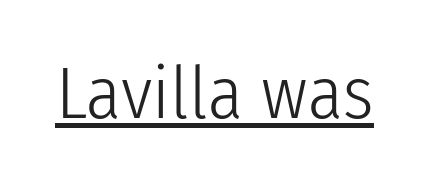
Q: Is the text bold? A: No.
Q: Is the text italic (slanted)? A: No, it is upright.
Q: Is the typeface a serif or a sans-serif typeface? A: Sans-serif.
Q: Is the text underlined? A: Yes.
Q: Is the spacing between letters normal or unusually wide? A: Normal.
Q: Width (condensed, normal, or wide)? A: Condensed.
Q: Stroke contrast? A: Low.
Q: x-height? A: Medium.
Q: Monospaced? A: No.
